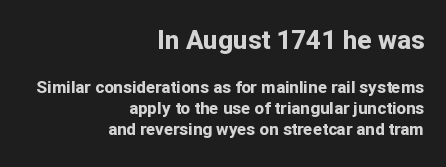
The image shows 26 px bold type, upright; set right-aligned, line spacing 1.23x, normal letter spacing, not underlined; the first (top) block is 1.53x larger.
